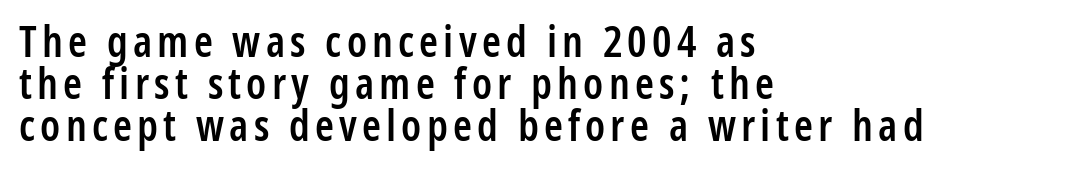
Clear beneath every line of the passage. These lines carry some extra weight — a demibold, not a full bold. This rendering uses left alignment, leaving the right contour irregular. The typography opts for an upright posture over an oblique one.
